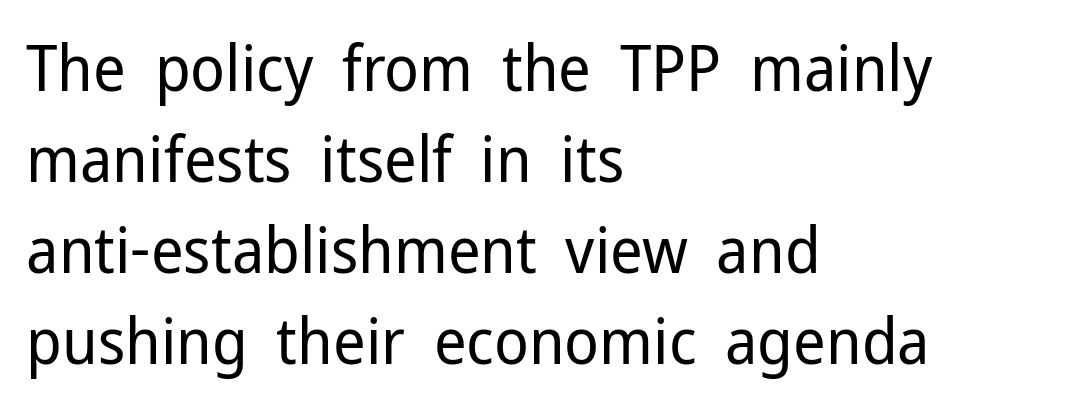
Q: Is the text bold? A: No.
Q: Is the text italic (slanted)? A: No, it is upright.
Q: Is the typeface a serif or a sans-serif typeface? A: Sans-serif.
Q: Is the text underlined? A: No.
Q: How is the paragraph aligned? A: Left-aligned.
Q: Is the spacing between letters normal or unusually wide? A: Normal.
Q: Is the spacing between lines tight, normal or loose? A: Normal.
Q: Width (condensed, normal, or wide)? A: Normal.
Q: Stroke contrast? A: Low.
Q: x-height? A: Medium.
Q: Monospaced? A: No.
